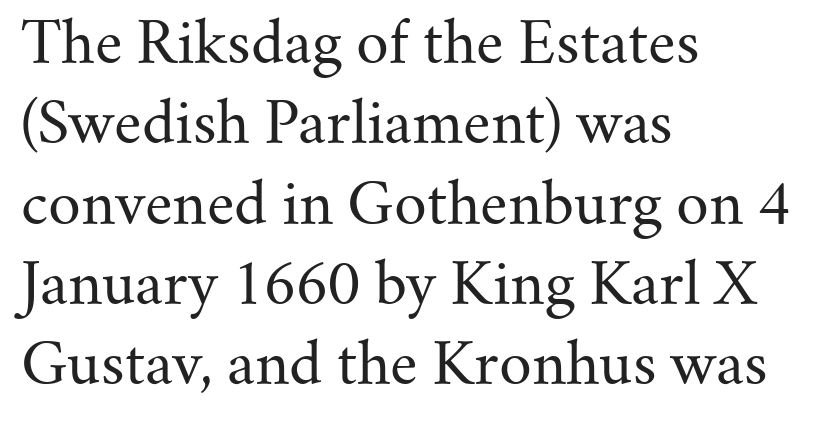
{"serif": "yes", "italic": "no", "bold": "no", "weight": "regular", "width": "normal", "stroke_contrast": "medium", "x_height": "small", "monospaced": "no", "underline": "no", "align": "left", "line_spacing": "normal", "line_spacing_ratio": 1.41, "letter_spacing": "normal", "letter_spacing_em": 0.0, "glyph_px": 57}
